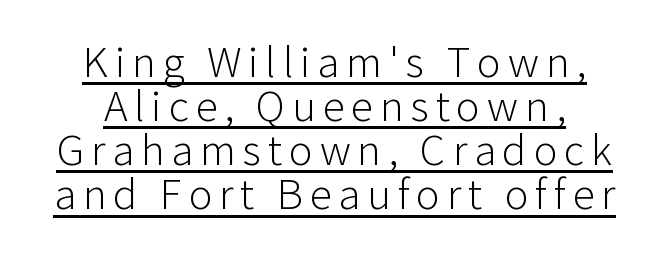
Q: Is the text bold? A: No.
Q: Is the text italic (slanted)? A: No, it is upright.
Q: Is the typeface a serif or a sans-serif typeface? A: Sans-serif.
Q: Is the text underlined? A: Yes.
Q: How is the paragraph aligned? A: Centered.
Q: Is the spacing between lines tight, normal or loose? A: Tight.
Q: Width (condensed, normal, or wide)? A: Normal.
Q: Stroke contrast? A: Low.
Q: x-height? A: Medium.
Q: Monospaced? A: No.
